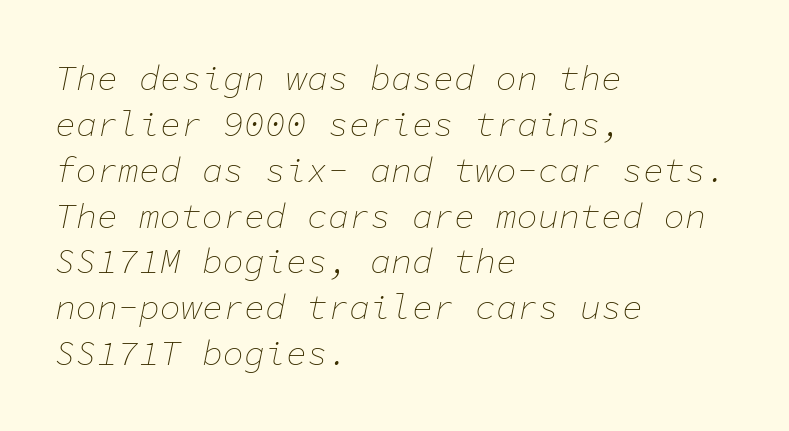
Q: Is the text bold? A: No.
Q: Is the text italic (slanted)? A: Yes, it leans right by about 11 degrees.
Q: Is the text underlined? A: No.
Q: How is the paragraph aligned? A: Left-aligned.
Q: Is the spacing between letters normal or unusually wide? A: Normal.
Q: Is the spacing between lines tight, normal or loose? A: Normal.
Q: Width (condensed, normal, or wide)? A: Normal.
Q: Stroke contrast? A: Low.
Q: x-height? A: Medium.
Q: Monospaced? A: Yes.
